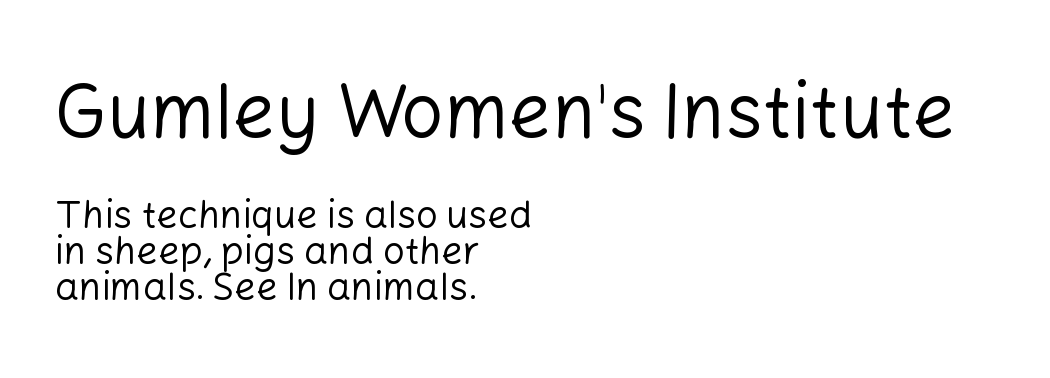
The image shows 75 px regular-weight sans-serif type, upright; set left-aligned, tight line spacing (0.95x), normal letter spacing, not underlined; the first (top) block is 1.97x larger; low stroke contrast and a medium x-height.
